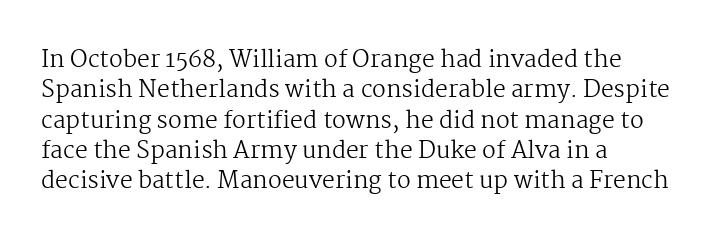
The space directly below the letters is spotless. Caption: standard tracking, unaltered. Vertically, the passage feels balanced, rows spaced as you'd expect. Does the lettering tilt? It doesn't — this is upright.
